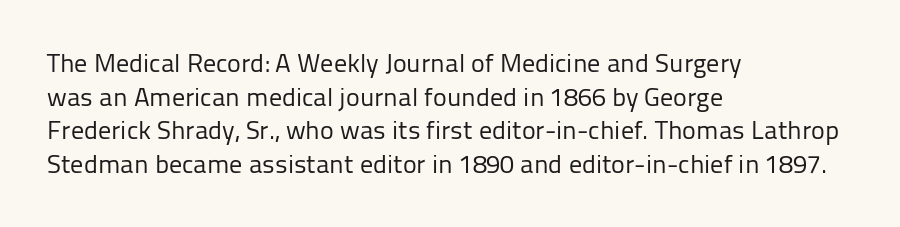
Interline gaps are of average width in this sample. In terms of posture, this sample is upright. Teacher's note: observe the even left margin — that is flush-left alignment. The cut favours lightness, reaching ordinary text weight at its darkest.
